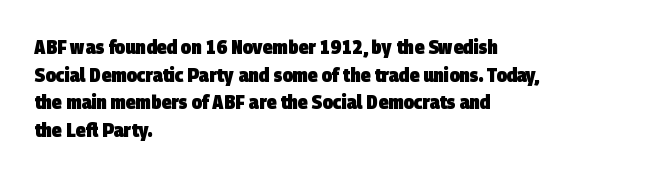
The image shows 20 px bold type; set left-aligned, normal line spacing (1.38x), normal letter spacing, not underlined.
